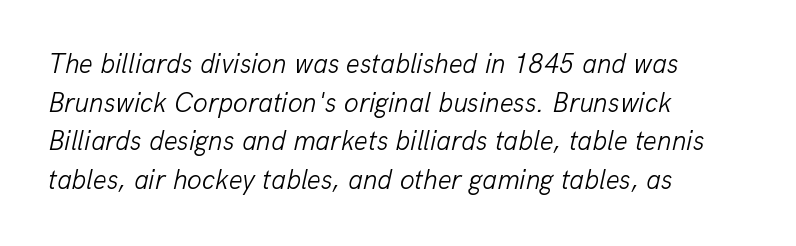
The image shows 27 px text type, italic (leaning right); set left-aligned, normal line spacing (1.43x), normal letter spacing, not underlined.
